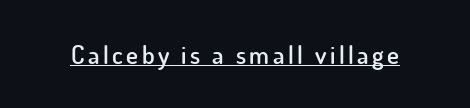
The font's upright variant was chosen for this text. Typographic density is moderately raised because the face is semibold. Notice how a bar underscores the lettering throughout.
